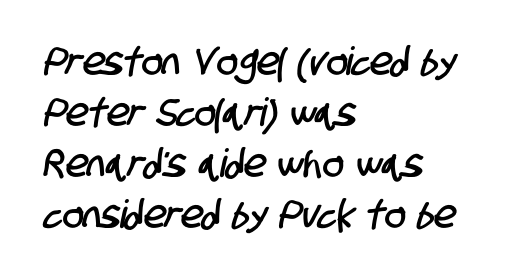
Q: Is the typeface a serif or a sans-serif typeface? A: Sans-serif.
Q: Is the text underlined? A: No.
Q: How is the paragraph aligned? A: Left-aligned.
Q: Is the spacing between letters normal or unusually wide? A: Normal.
Q: Is the spacing between lines tight, normal or loose? A: Normal.
Q: Width (condensed, normal, or wide)? A: Condensed.
Q: Stroke contrast? A: Low.
Q: x-height? A: Large.
Q: Monospaced? A: No.
